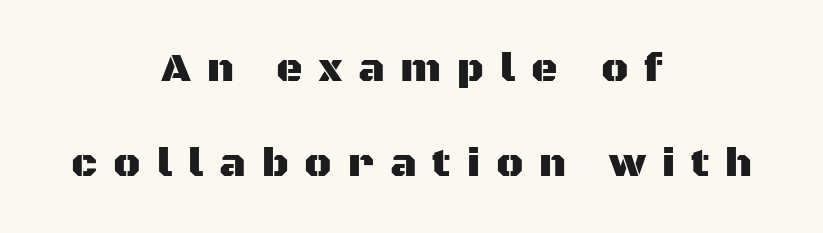
Q: Is the text italic (slanted)? A: No, it is upright.
Q: Is the typeface a serif or a sans-serif typeface? A: Sans-serif.
Q: Is the text underlined? A: No.
Q: How is the paragraph aligned? A: Centered.
Q: Is the spacing between letters normal or unusually wide? A: Unusually wide.
Q: Is the spacing between lines tight, normal or loose? A: Loose.
Q: Width (condensed, normal, or wide)? A: Normal.
Q: Stroke contrast? A: Medium.
Q: x-height? A: Large.
Q: Monospaced? A: No.
